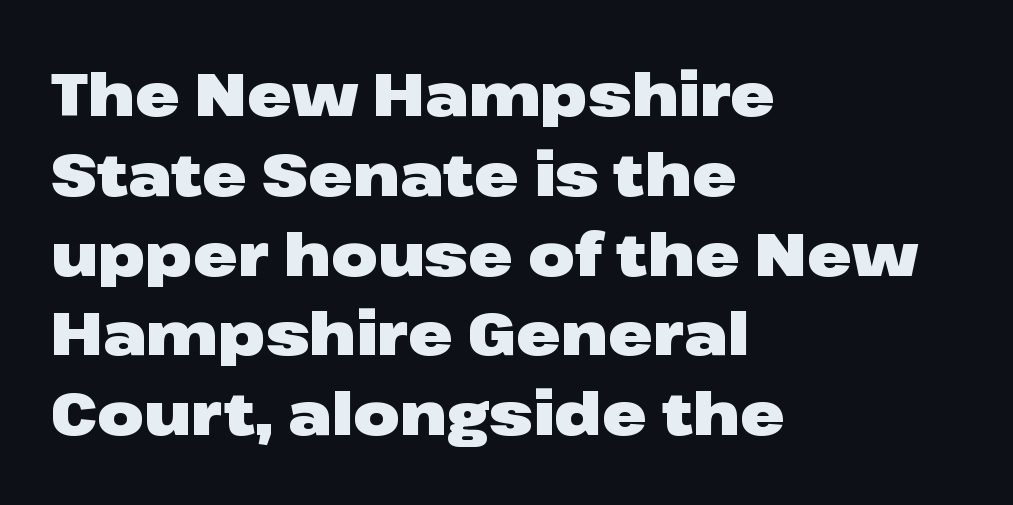
The image shows 60 px heavy, wide sans-serif type, upright; set left-aligned, normal line spacing (1.33x), normal letter spacing, not underlined; low stroke contrast and a medium x-height.
